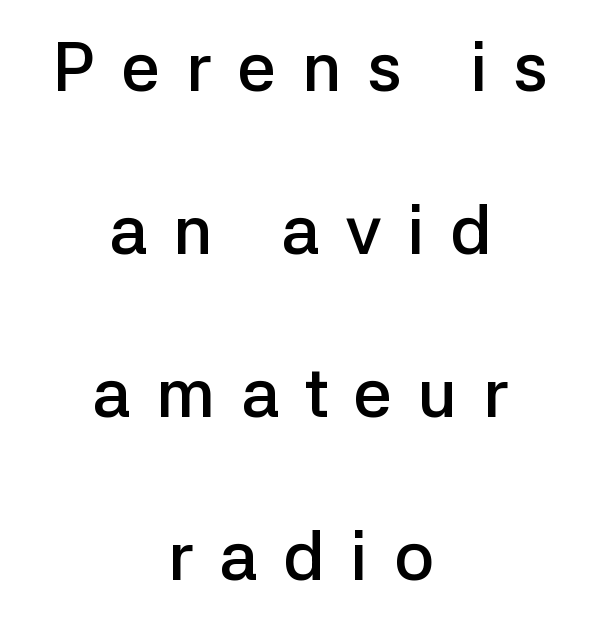
Between one letter and the next there's a generous, obvious gap. It's the straight-up-and-down kind of type. Words float on clear page, feet unadorned. Does the weight exceed regular? Yes, but only to semibold. Type style note: lacks serifs. The designer dialed line spacing up above the default.
